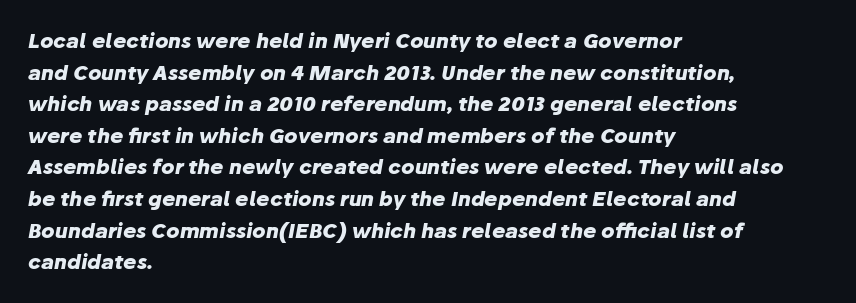
The image shows 20 px bold type, italic (leaning right); set left-aligned, normal line spacing (1.58x), normal letter spacing, not underlined.
